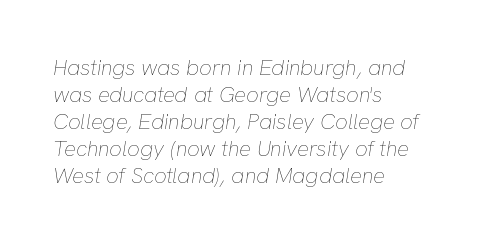
{"italic": "yes", "lean": "right", "slant_degrees": 8, "bold": "no", "underline": "no", "align": "left", "line_spacing_ratio": 1.23, "letter_spacing": "normal", "letter_spacing_em": 0.0, "glyph_px": 22}
